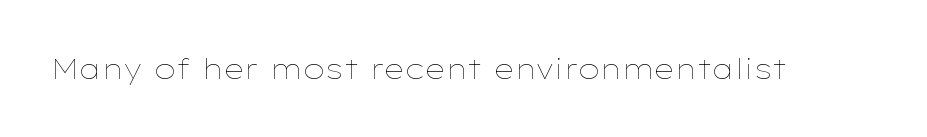
The image shows 28 px thin, wide type, upright; set normal letter spacing, not underlined; low stroke contrast and a medium x-height.
